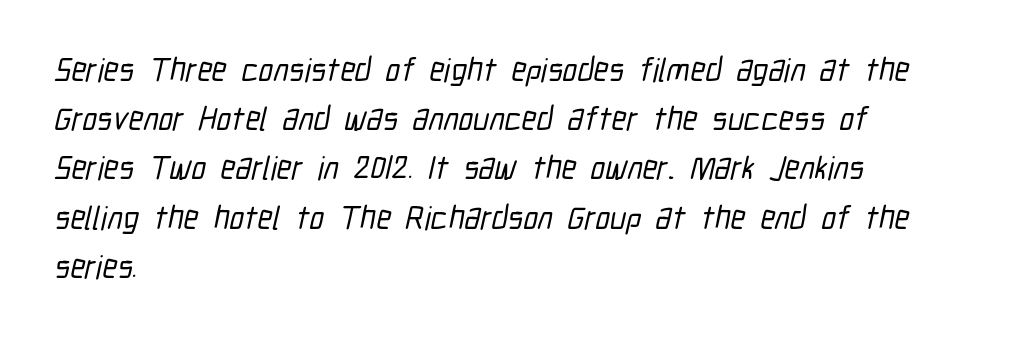
The image shows 33 px condensed sans-serif type; set left-aligned, normal line spacing (1.49x), normal letter spacing, not underlined; low stroke contrast and a medium x-height.
